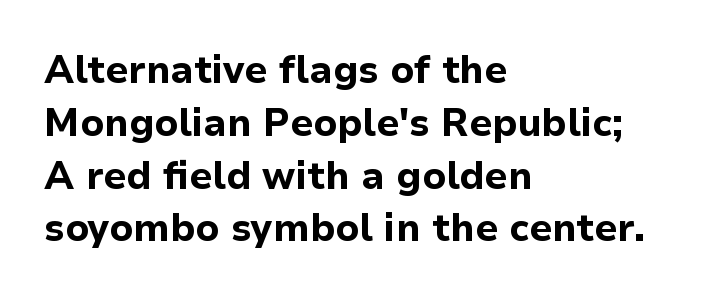
The image shows 38 px bold sans-serif type, upright; set left-aligned, normal line spacing (1.39x), normal letter spacing, not underlined; low stroke contrast and a medium x-height.
